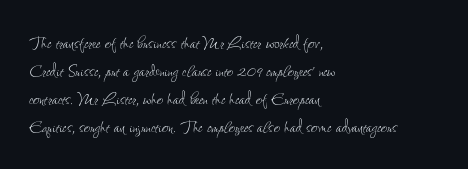
{"bold": "no", "underline": "no", "align": "left", "line_spacing": "normal", "line_spacing_ratio": 1.27, "letter_spacing": "normal", "letter_spacing_em": 0.0, "glyph_px": 22}
